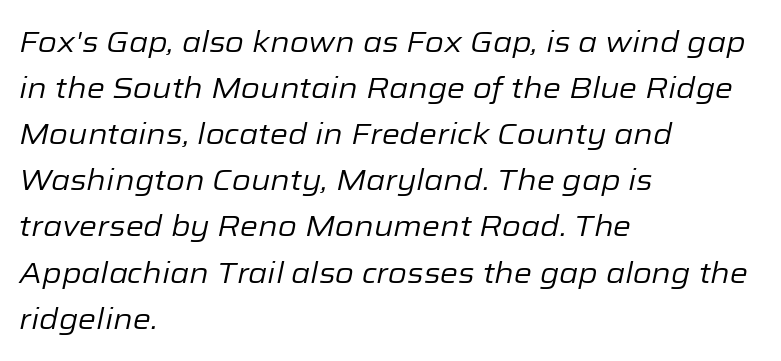
Q: Is the text bold? A: No.
Q: Is the text italic (slanted)? A: Yes, it leans right by about 12 degrees.
Q: Is the text underlined? A: No.
Q: How is the paragraph aligned? A: Left-aligned.
Q: Is the spacing between letters normal or unusually wide? A: Normal.
Q: Is the spacing between lines tight, normal or loose? A: Normal.
Q: Width (condensed, normal, or wide)? A: Normal.
Q: Stroke contrast? A: Low.
Q: x-height? A: Medium.
Q: Monospaced? A: No.
